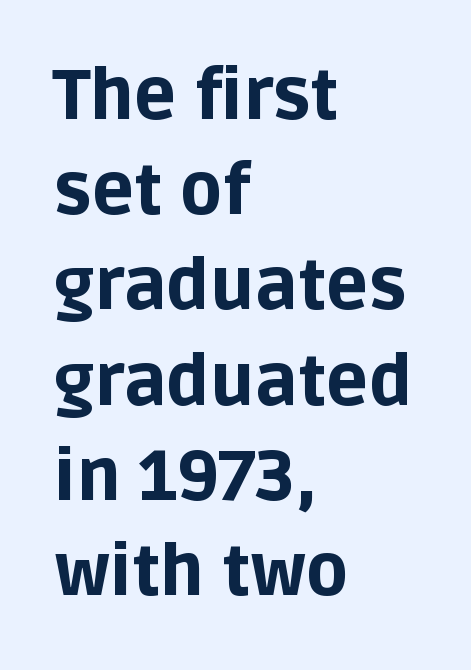
Q: Is the text bold? A: Yes.
Q: Is the text italic (slanted)? A: No, it is upright.
Q: Is the typeface a serif or a sans-serif typeface? A: Sans-serif.
Q: Is the text underlined? A: No.
Q: How is the paragraph aligned? A: Left-aligned.
Q: Is the spacing between letters normal or unusually wide? A: Normal.
Q: Is the spacing between lines tight, normal or loose? A: Normal.
Q: Width (condensed, normal, or wide)? A: Normal.
Q: Stroke contrast? A: Low.
Q: x-height? A: Large.
Q: Monospaced? A: No.
